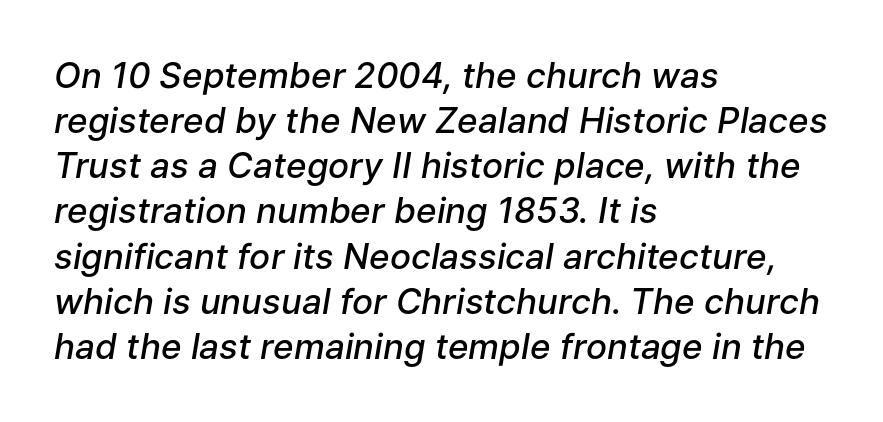
Q: Is the text bold? A: Semi-bold.
Q: Is the text italic (slanted)? A: Yes, it leans right by about 9 degrees.
Q: Is the text underlined? A: No.
Q: How is the paragraph aligned? A: Left-aligned.
Q: Is the spacing between letters normal or unusually wide? A: Normal.
Q: Is the spacing between lines tight, normal or loose? A: Normal.
Q: Width (condensed, normal, or wide)? A: Normal.
Q: Stroke contrast? A: Low.
Q: x-height? A: Medium.
Q: Monospaced? A: No.
